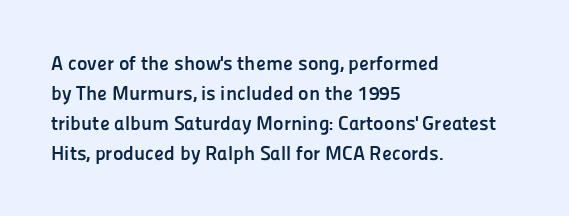
Alignment: flush left. Tall strokes in this sample are plumb rather than angled. Successive baselines arrive at the customary interval. The rendering uses a bold face; every stroke is thick and dark. The specimen omits any rule beneath the text block's lines. Short note: letters normally spaced.
